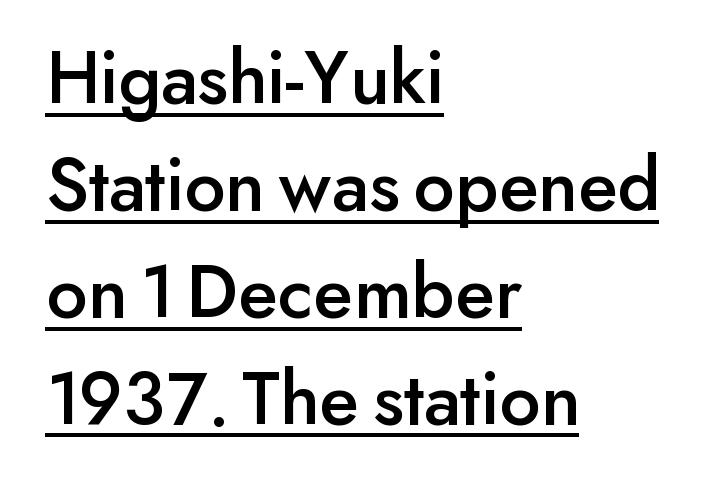
{"serif": "no", "italic": "no", "width": "normal", "stroke_contrast": "low", "x_height": "small", "monospaced": "no", "underline": "yes", "align": "left", "line_spacing": "normal", "line_spacing_ratio": 1.37, "letter_spacing": "normal", "letter_spacing_em": 0.0, "glyph_px": 78}
